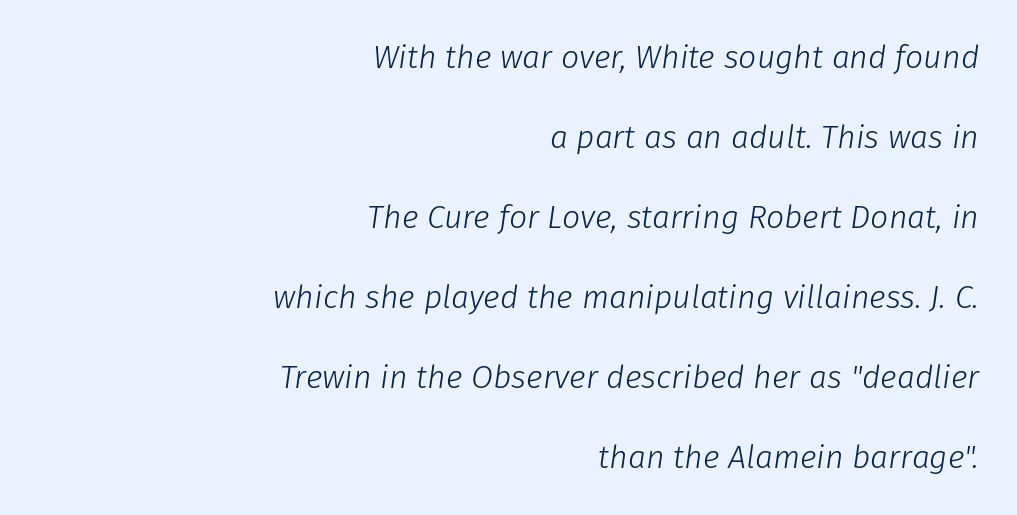
The string is rendered with underlining switched off. Compared with typical paragraphs, the rows here are farther apart. Is the type slanted? Yes — the strokes lean at a clear angle. The face used here is rendered with its standard letterfit. The passage shown is not bold in any degree. Leftover space on each line is placed entirely before the opening word.
